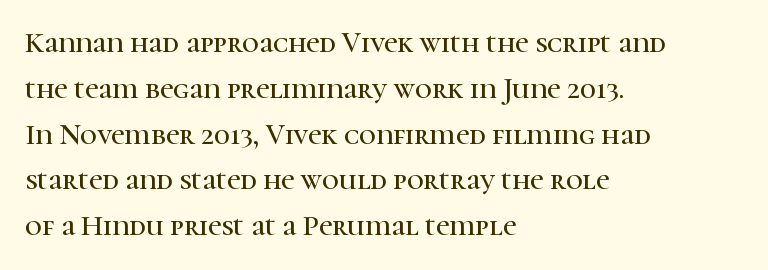
The image shows 29 px serif type, upright; set left-aligned, normal line spacing (1.58x), normal letter spacing, not underlined; high stroke contrast and a medium x-height.
